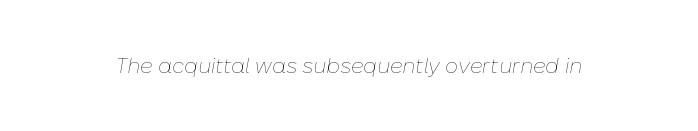
{"italic": "yes", "lean": "right", "slant_degrees": 10, "bold": "no", "underline": "no", "letter_spacing": "normal", "letter_spacing_em": 0.0, "glyph_px": 21}
